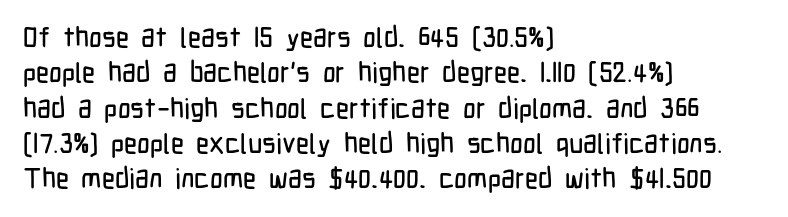
The image shows 28 px condensed sans-serif type, upright; set left-aligned, normal line spacing (1.26x), normal letter spacing, not underlined; low stroke contrast and a medium x-height.
